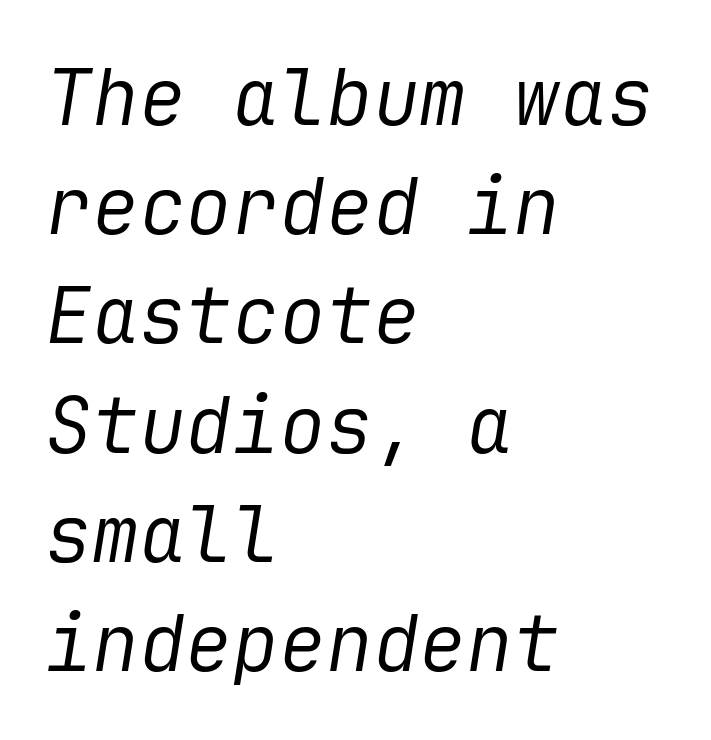
The cut favours lightness, reaching ordinary text weight at its darkest. Observe the ordinary spacing: letters are neighbours, not strangers. The typography opts for an oblique posture over an upright one. In CSS terms this would be text-align: left. Descenders are the only things crossing below the line.
